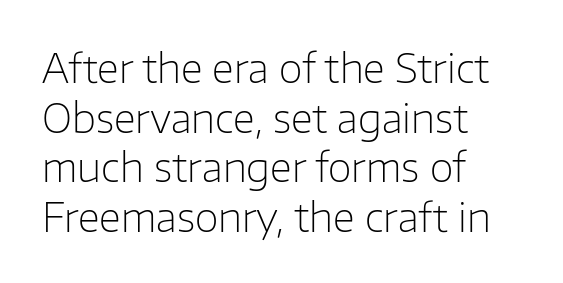
Typeset ragged right — the left edge is the straight one. Each row of text sits above clean, open space. The weight tops out at a normal text grade. Nobody touched the tracking dial on this one. This sample keeps an unexceptional amount of space between lines.
